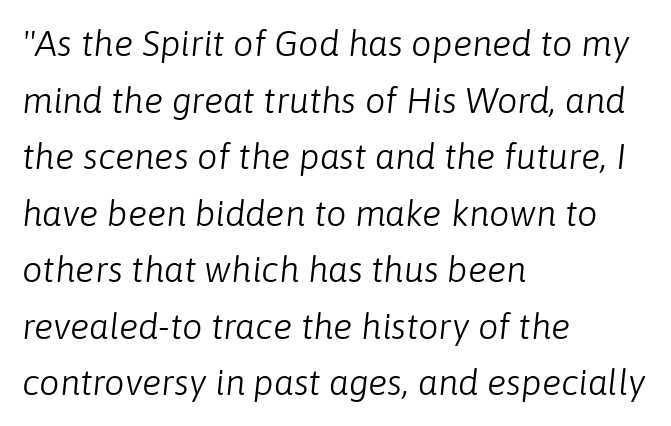
{"italic": "yes", "lean": "right", "slant_degrees": 6, "bold": "no", "weight": "light", "width": "normal", "stroke_contrast": "low", "x_height": "medium", "monospaced": "no", "underline": "no", "align": "left", "line_spacing": "normal", "line_spacing_ratio": 1.57, "letter_spacing": "normal", "letter_spacing_em": 0.0, "glyph_px": 36}
